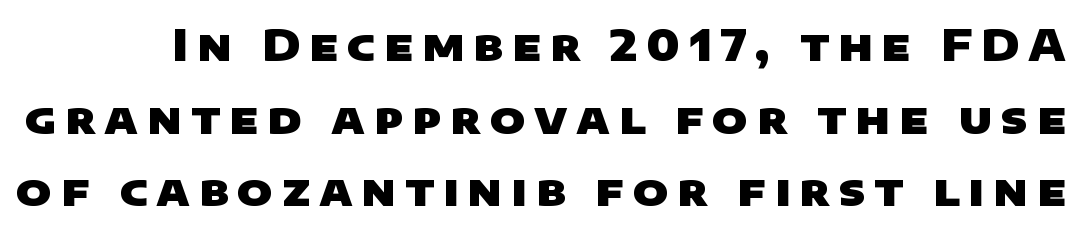
The image shows 43 px heavy, wide sans-serif type; set normal line spacing (1.69x), unusually wide letter spacing (+0.2 em), not underlined; low stroke contrast and a large x-height.
